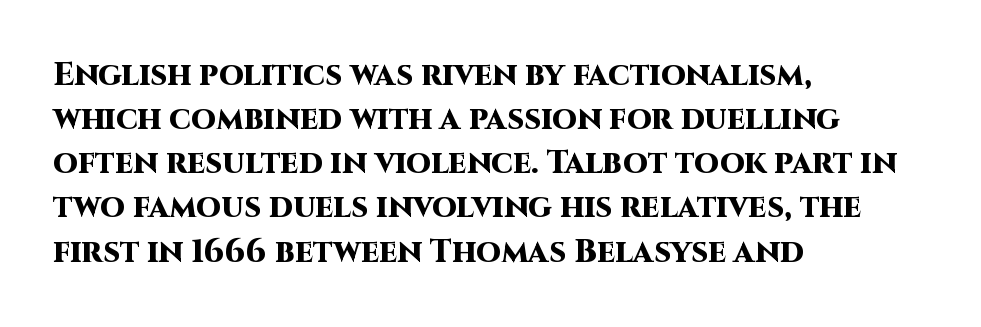
The image shows 32 px heavy sans-serif type, upright; set left-aligned, normal line spacing (1.38x), normal letter spacing, not underlined; high stroke contrast and a large x-height.
